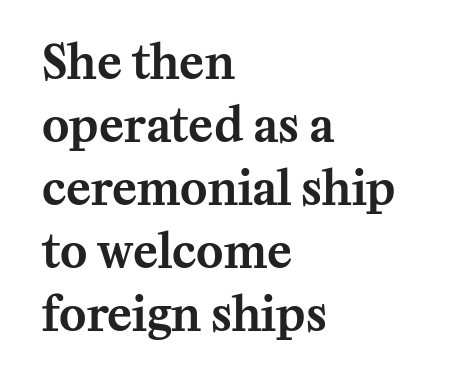
Horizontal alignment here is leftward, the default for most running prose. The face used here is seriffed, in the tradition of book romans. Here the designer chose a conventional face with non-uniform glyph widths. The face used here is rendered with its standard letterfit.
